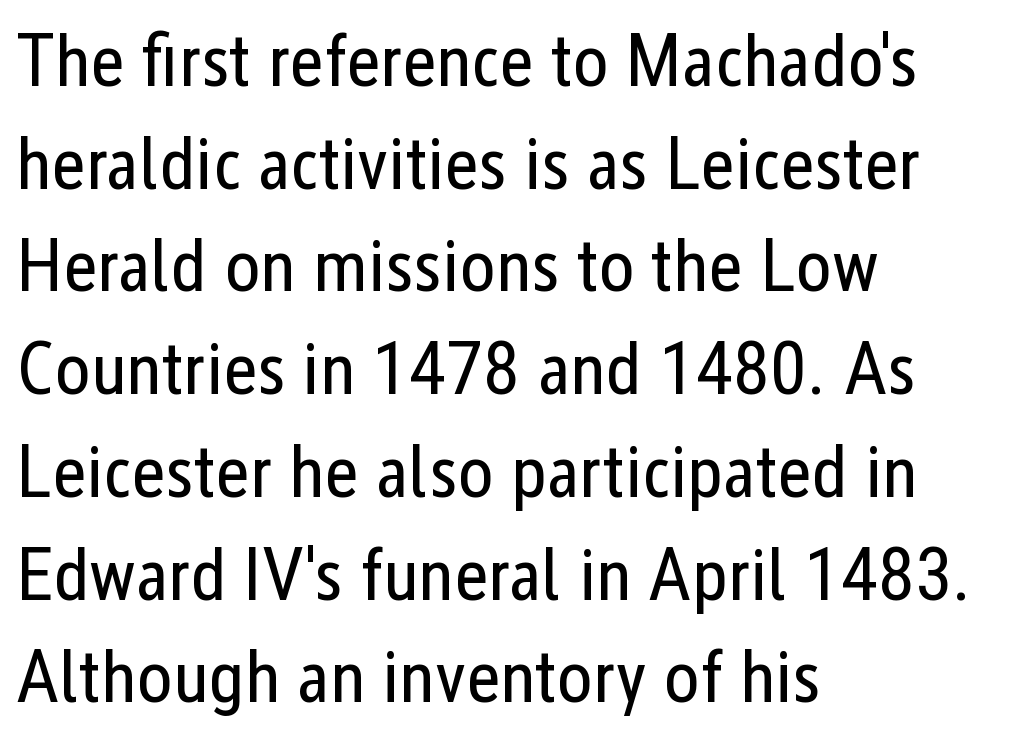
{"serif": "no", "italic": "no", "bold": "no", "weight": "regular", "width": "condensed", "stroke_contrast": "low", "x_height": "medium", "monospaced": "no", "underline": "no", "align": "left", "line_spacing": "normal", "line_spacing_ratio": 1.37, "letter_spacing": "normal", "letter_spacing_em": 0.0, "glyph_px": 75}
